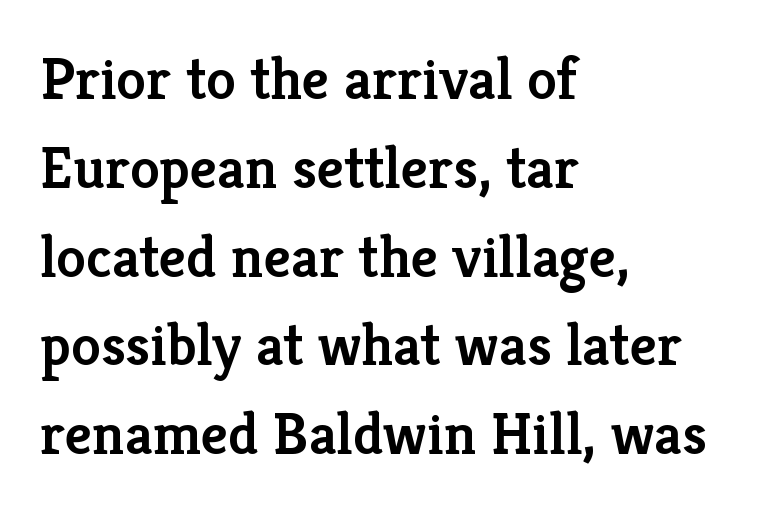
The image shows 60 px semibold serif type, upright; set left-aligned, normal line spacing (1.48x), normal letter spacing, not underlined; low stroke contrast and a medium x-height.
